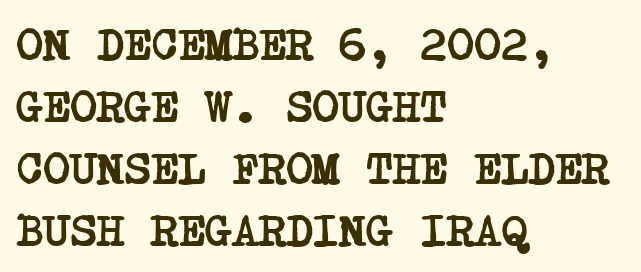
The image shows 46 px semibold, condensed serif type; set left-aligned, normal line spacing (1.35x), normal letter spacing, not underlined; low stroke contrast and a large x-height.
